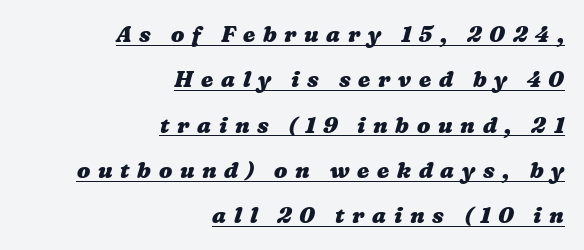
Q: Is the text bold? A: Yes.
Q: Is the text underlined? A: Yes.
Q: How is the paragraph aligned? A: Right-aligned.
Q: Is the spacing between letters normal or unusually wide? A: Unusually wide.
Q: Is the spacing between lines tight, normal or loose? A: Loose.
